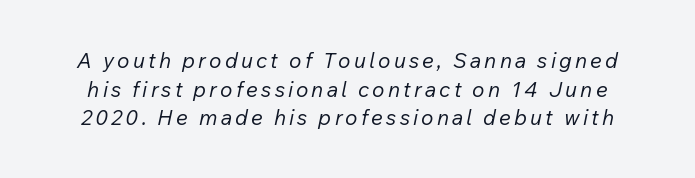
The image shows 21 px text type, italic (leaning right); set normal line spacing (1.36x), not underlined.
